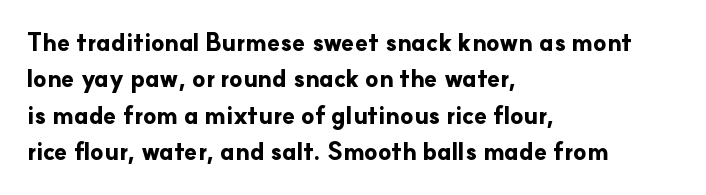
The image shows 24 px bold type, upright; set left-aligned, normal line spacing (1.52x), normal letter spacing, not underlined.
